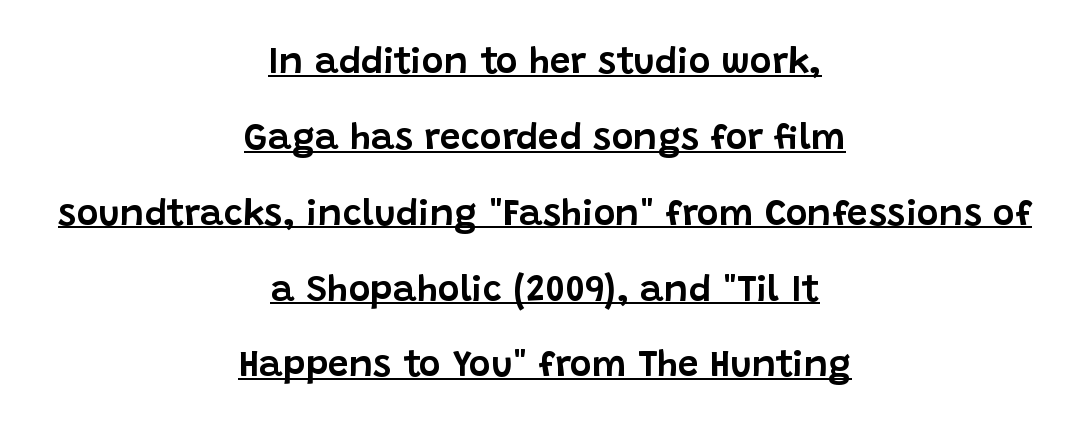
The image shows 37 px sans-serif type, upright; set centered, loose line spacing (2.05x), normal letter spacing, underlined; low stroke contrast and a large x-height.
